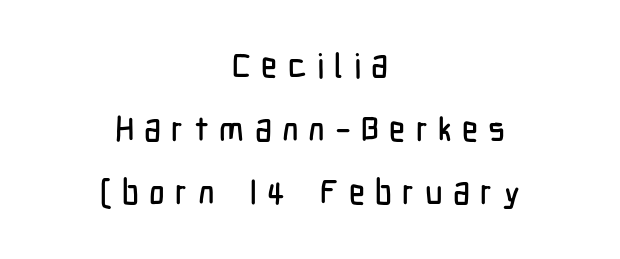
Observe the wide spacing: letters keep a clear distance from each other. This is sans-serif lettering, the kind often seen on screens and signage. Check under the words: just untouched page. Does the lettering tilt? It doesn't — this is upright. The rendering uses natural spacing where letterforms have individual widths. The passage is arranged like a title page — every line centered.
